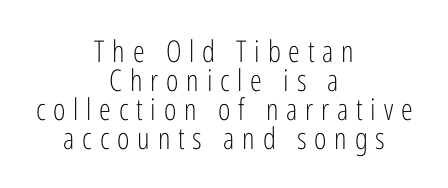
Q: Is the text bold? A: No.
Q: Is the text italic (slanted)? A: No, it is upright.
Q: Is the typeface a serif or a sans-serif typeface? A: Sans-serif.
Q: Is the text underlined? A: No.
Q: How is the paragraph aligned? A: Centered.
Q: Is the spacing between letters normal or unusually wide? A: Unusually wide.
Q: Is the spacing between lines tight, normal or loose? A: Tight.
Q: Width (condensed, normal, or wide)? A: Condensed.
Q: Stroke contrast? A: Low.
Q: x-height? A: Medium.
Q: Monospaced? A: No.
